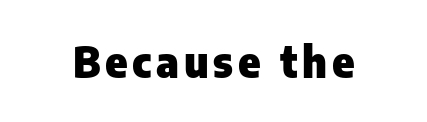
This is the regular roman posture of the typeface. A typesetter would label this face a sans. The font is running at its bold setting. Looks like regular typesetting: each glyph gets only the width it needs.
